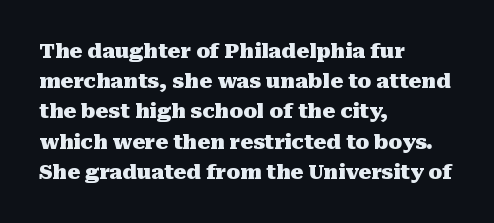
Q: Is the text bold? A: Yes.
Q: Is the text italic (slanted)? A: No, it is upright.
Q: Is the text underlined? A: No.
Q: How is the paragraph aligned? A: Left-aligned.
Q: Is the spacing between letters normal or unusually wide? A: Normal.
Q: Is the spacing between lines tight, normal or loose? A: Normal.
